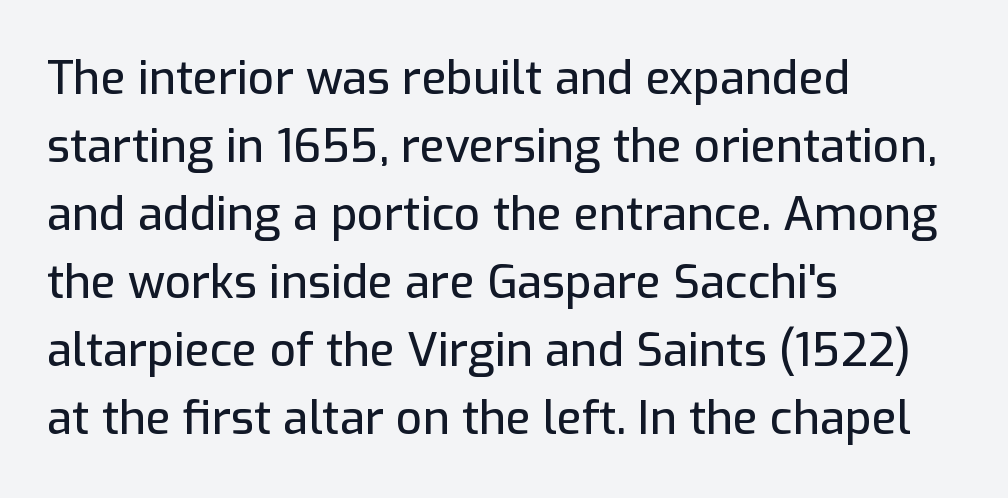
{"serif": "no", "italic": "no", "width": "normal", "stroke_contrast": "low", "x_height": "medium", "monospaced": "no", "underline": "no", "align": "left", "line_spacing": "normal", "line_spacing_ratio": 1.48, "letter_spacing": "normal", "letter_spacing_em": 0.0, "glyph_px": 46}
